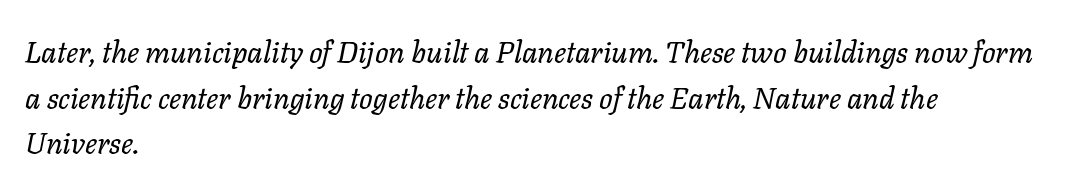
The image shows 30 px regular-weight type, italic (leaning right); set left-aligned, normal line spacing (1.52x), normal letter spacing, not underlined; low stroke contrast and a medium x-height.
